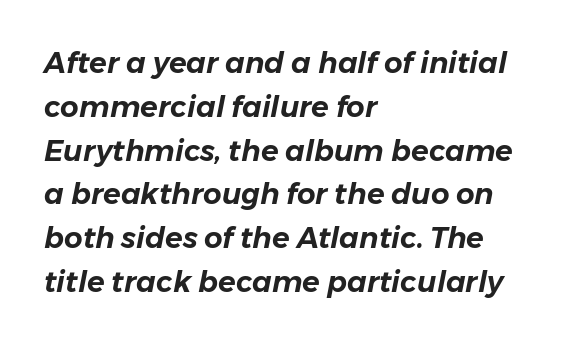
Rendered with sloped, italic letterforms. Glance below the letters and you will spot only blank space. Is the letter spacing exaggerated? No — it looks like the ordinary default. Every row of glyphs begins at an identical x-position on the left. The rendering uses natural spacing where letterforms have individual widths. The space between consecutive lines is moderate.
